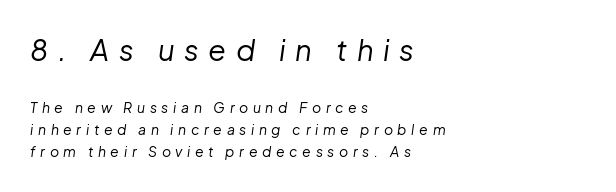
{"italic": "yes", "lean": "right", "slant_degrees": 8, "bold": "no", "weight": "regular", "width": "normal", "stroke_contrast": "low", "x_height": "medium", "monospaced": "no", "underline": "no", "align": "left", "line_spacing": "normal", "line_spacing_ratio": 1.56, "letter_spacing": "wide", "letter_spacing_em": 0.33, "larger_block": "first", "size_ratio": 2.07, "glyph_px": 29}
